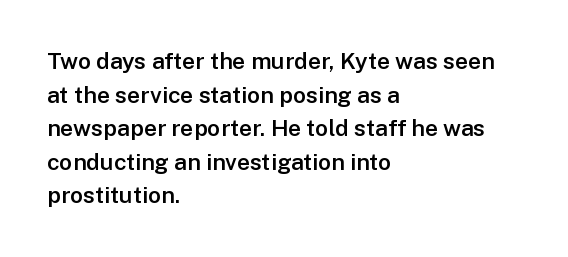
Is there any slant? The stems are plumb. Decoration check: the copy has no underline. Nothing unusual about the tracking: characters are spaced as the font intends. What weight is shown? A semibold, between regular and bold. The setting favours the left margin, as ordinary paragraphs usually do.
